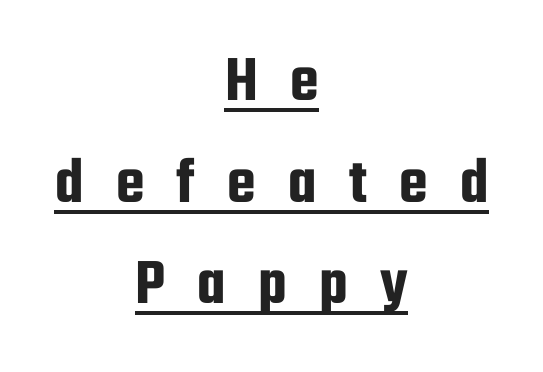
{"serif": "no", "italic": "no", "width": "condensed", "stroke_contrast": "low", "x_height": "medium", "monospaced": "no", "underline": "yes", "align": "center", "line_spacing": "normal", "line_spacing_ratio": 1.54, "letter_spacing": "wide", "letter_spacing_em": 0.49, "glyph_px": 66}
